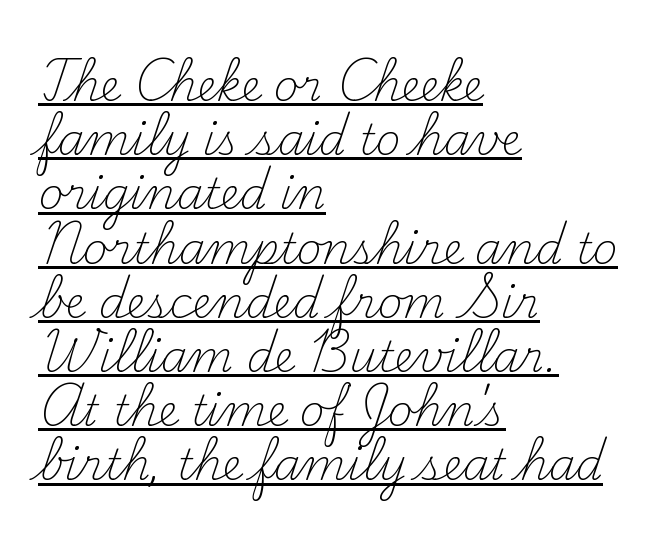
Q: Is the text bold? A: No.
Q: Is the text italic (slanted)? A: Yes.
Q: Is the text underlined? A: Yes.
Q: How is the paragraph aligned? A: Left-aligned.
Q: Is the spacing between letters normal or unusually wide? A: Normal.
Q: Is the spacing between lines tight, normal or loose? A: Normal.
Q: Width (condensed, normal, or wide)? A: Normal.
Q: Stroke contrast? A: Medium.
Q: x-height? A: Small.
Q: Monospaced? A: No.
